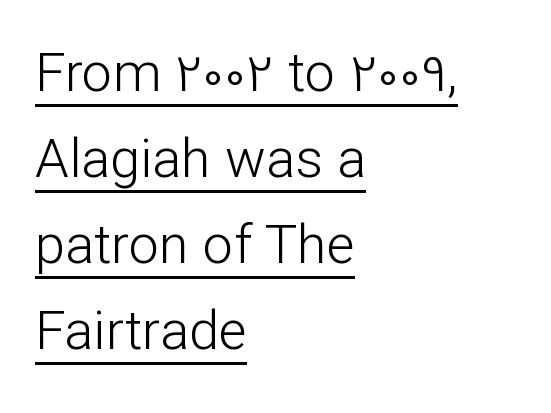
Q: Is the text bold? A: No.
Q: Is the text italic (slanted)? A: No, it is upright.
Q: Is the typeface a serif or a sans-serif typeface? A: Sans-serif.
Q: Is the text underlined? A: Yes.
Q: How is the paragraph aligned? A: Left-aligned.
Q: Is the spacing between letters normal or unusually wide? A: Normal.
Q: Is the spacing between lines tight, normal or loose? A: Normal.
Q: Width (condensed, normal, or wide)? A: Normal.
Q: Stroke contrast? A: Low.
Q: x-height? A: Medium.
Q: Monospaced? A: No.
